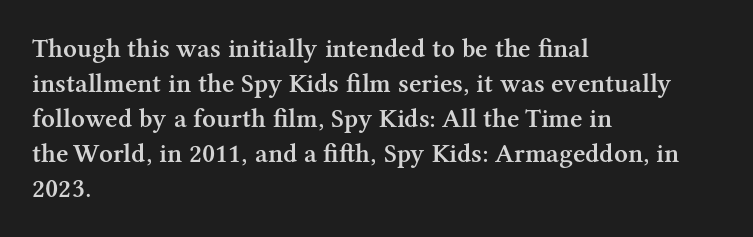
Heft: intermediate — a semibold. How are the letters spaced? Ordinarily, with no added tracking. A typesetter would call this leading conventional body-copy spacing. These lines are set flush left with a ragged right edge. No word sits above an underline. Posture: vertical.
